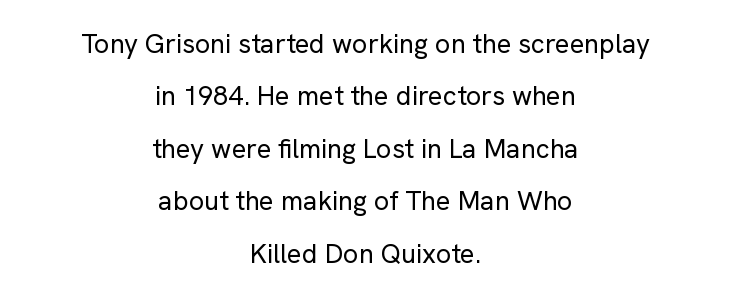
Casual observation: everything's sitting right in the middle. Spacing between characters is what you'd get straight out of the box. Underlining? Definitely not there. Is this a heavy cut? Hardly; it is regular or lighter. How would I describe the line gaps? Wide and relaxed. The letters stand straight up with perfectly vertical stems.
